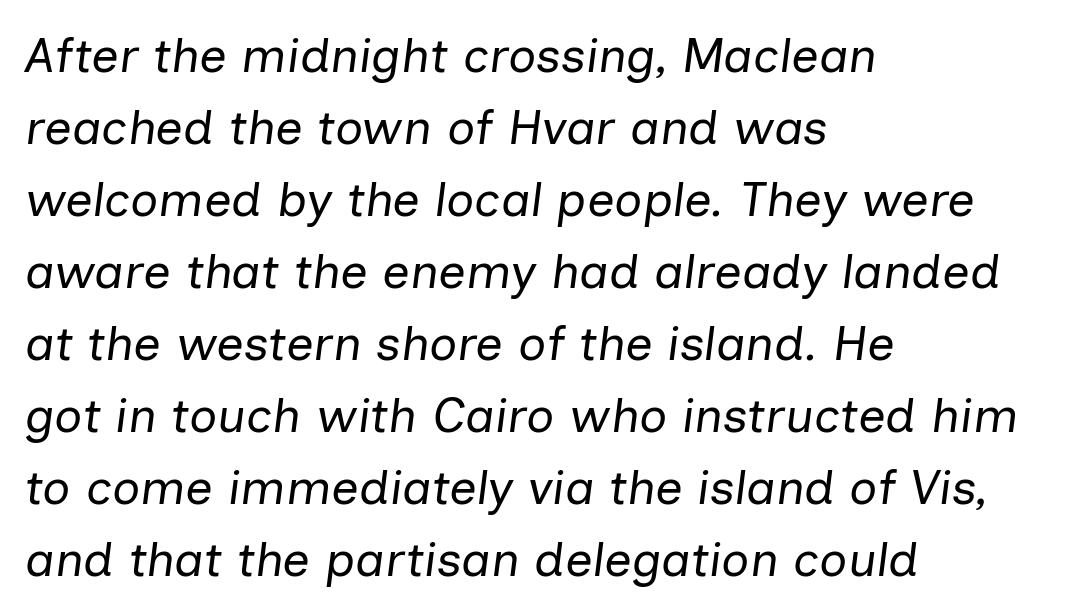
Q: Is the text bold? A: No.
Q: Is the text italic (slanted)? A: Yes, it leans right by about 7 degrees.
Q: Is the text underlined? A: No.
Q: How is the paragraph aligned? A: Left-aligned.
Q: Is the spacing between letters normal or unusually wide? A: Normal.
Q: Is the spacing between lines tight, normal or loose? A: Normal.
Q: Width (condensed, normal, or wide)? A: Normal.
Q: Stroke contrast? A: Low.
Q: x-height? A: Medium.
Q: Monospaced? A: No.
